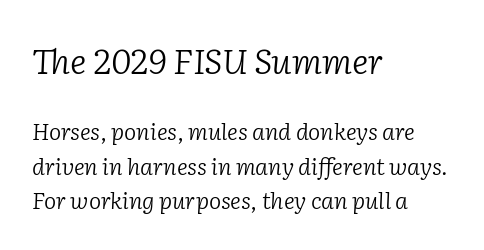
The image shows 35 px light serif type, italic (leaning right); set left-aligned, normal line spacing (1.5x), normal letter spacing, not underlined; the first (top) block is 1.52x larger; low stroke contrast and a medium x-height.
